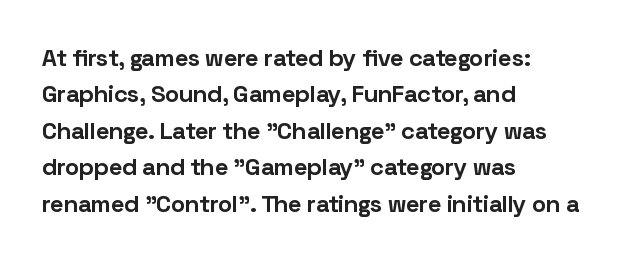
Q: Is the text bold? A: Yes.
Q: Is the text italic (slanted)? A: No, it is upright.
Q: Is the text underlined? A: No.
Q: How is the paragraph aligned? A: Left-aligned.
Q: Is the spacing between letters normal or unusually wide? A: Normal.
Q: Is the spacing between lines tight, normal or loose? A: Normal.
